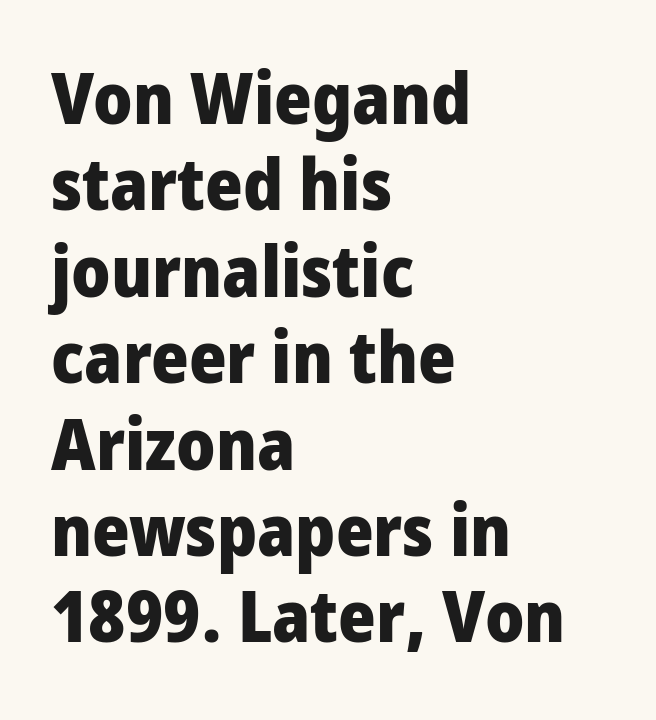
The image shows 72 px heavy, condensed sans-serif type, upright; set left-aligned, line spacing 1.2x, normal letter spacing, not underlined; low stroke contrast and a large x-height.
